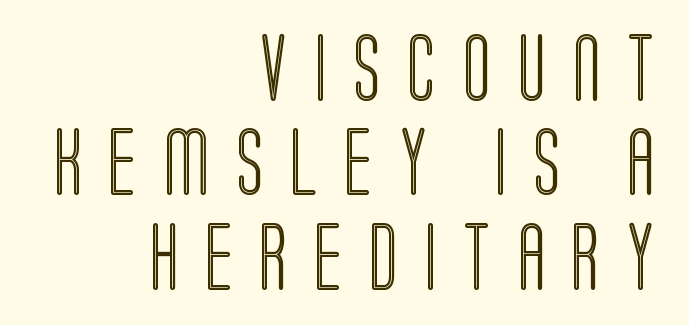
These lines are set flush right with a ragged left edge. These lines sit exactly where default settings would place them. The specimen reads as upright at a glance. Plain, unruled lines of type. Tracking here is generous; glyphs stand well apart from one another. Each letter keeps its own natural width here, so spacing adapts to shape.
